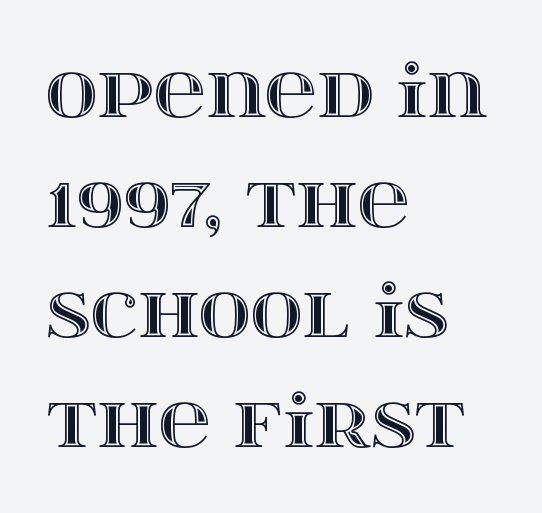
The image shows 72 px wide type, upright; set left-aligned, normal line spacing (1.53x), normal letter spacing, not underlined; a large x-height.
